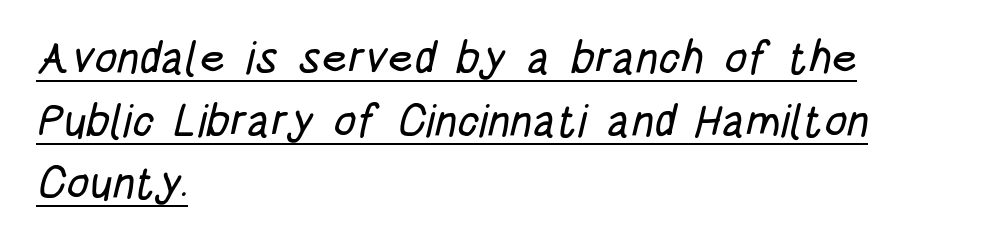
Q: Is the typeface a serif or a sans-serif typeface? A: Sans-serif.
Q: Is the text underlined? A: Yes.
Q: How is the paragraph aligned? A: Left-aligned.
Q: Is the spacing between letters normal or unusually wide? A: Normal.
Q: Is the spacing between lines tight, normal or loose? A: Normal.
Q: Width (condensed, normal, or wide)? A: Condensed.
Q: Stroke contrast? A: Low.
Q: x-height? A: Large.
Q: Monospaced? A: No.
